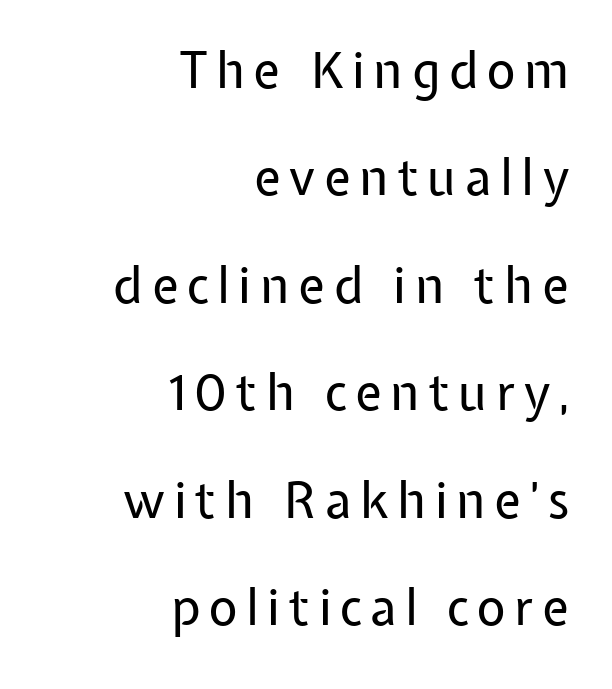
{"serif": "no", "italic": "no", "bold": "no", "weight": "regular", "width": "normal", "stroke_contrast": "low", "x_height": "medium", "monospaced": "no", "underline": "no", "align": "right", "line_spacing": "loose", "line_spacing_ratio": 2.15, "glyph_px": 50}
